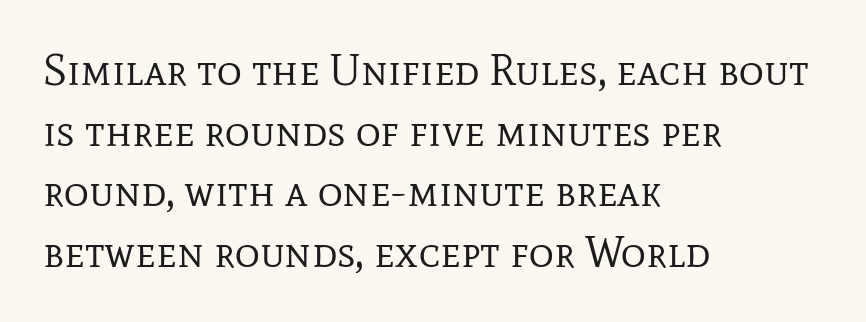
Q: Is the text bold? A: No.
Q: Is the text italic (slanted)? A: No, it is upright.
Q: Is the typeface a serif or a sans-serif typeface? A: Serif.
Q: Is the text underlined? A: No.
Q: How is the paragraph aligned? A: Left-aligned.
Q: Is the spacing between letters normal or unusually wide? A: Normal.
Q: Is the spacing between lines tight, normal or loose? A: Normal.
Q: Width (condensed, normal, or wide)? A: Normal.
Q: Stroke contrast? A: Low.
Q: x-height? A: Medium.
Q: Monospaced? A: No.
